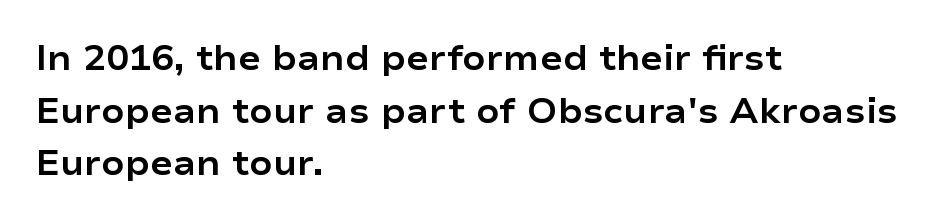
{"serif": "no", "italic": "no", "bold": "yes", "weight": "bold", "width": "wide", "stroke_contrast": "low", "x_height": "medium", "monospaced": "no", "underline": "no", "align": "left", "line_spacing": "normal", "line_spacing_ratio": 1.55, "letter_spacing": "normal", "letter_spacing_em": 0.0, "glyph_px": 34}
